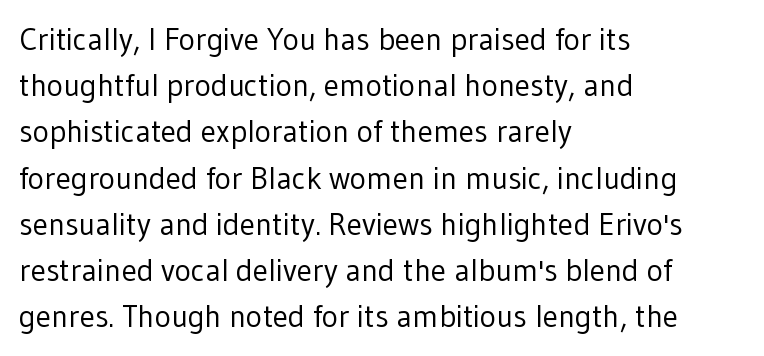
The image shows 31 px regular-weight sans-serif type, upright; set left-aligned, normal line spacing (1.49x), normal letter spacing, not underlined; low stroke contrast and a medium x-height.
